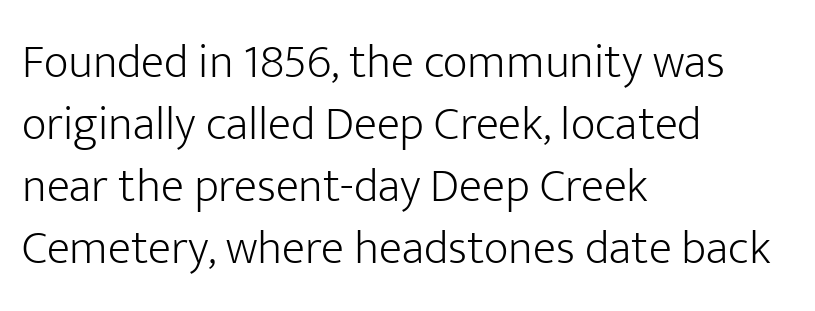
Q: Is the text bold? A: No.
Q: Is the text italic (slanted)? A: No, it is upright.
Q: Is the typeface a serif or a sans-serif typeface? A: Sans-serif.
Q: Is the text underlined? A: No.
Q: How is the paragraph aligned? A: Left-aligned.
Q: Is the spacing between letters normal or unusually wide? A: Normal.
Q: Is the spacing between lines tight, normal or loose? A: Normal.
Q: Width (condensed, normal, or wide)? A: Normal.
Q: Stroke contrast? A: Low.
Q: x-height? A: Medium.
Q: Monospaced? A: No.
